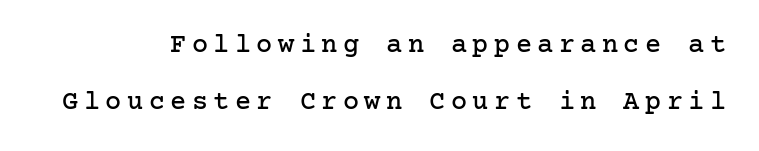
The image shows 27 px text type, upright; set loose line spacing (2.11x), unusually wide letter spacing (+0.2 em), not underlined.
